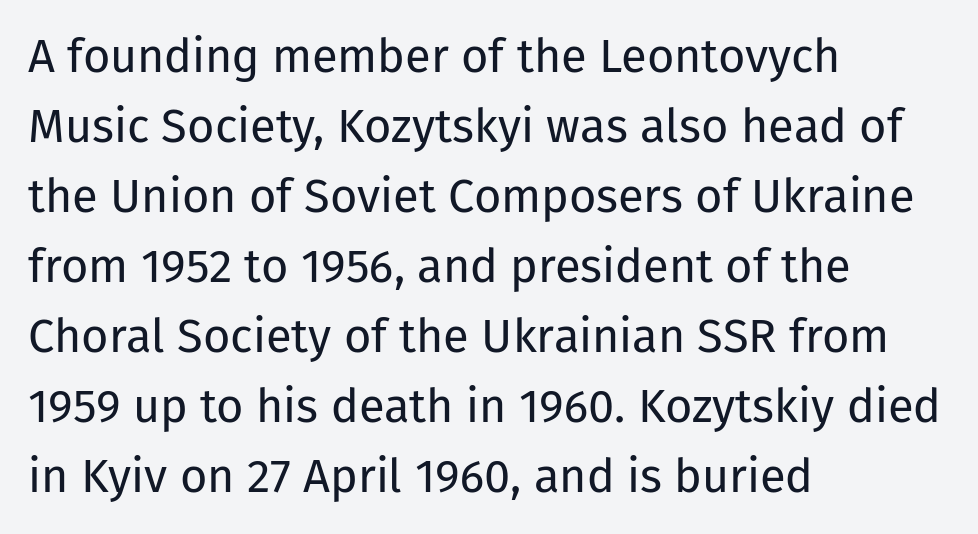
Q: Is the text bold? A: No.
Q: Is the text italic (slanted)? A: No, it is upright.
Q: Is the typeface a serif or a sans-serif typeface? A: Sans-serif.
Q: Is the text underlined? A: No.
Q: How is the paragraph aligned? A: Left-aligned.
Q: Is the spacing between letters normal or unusually wide? A: Normal.
Q: Is the spacing between lines tight, normal or loose? A: Normal.
Q: Width (condensed, normal, or wide)? A: Normal.
Q: Stroke contrast? A: Low.
Q: x-height? A: Medium.
Q: Monospaced? A: No.
